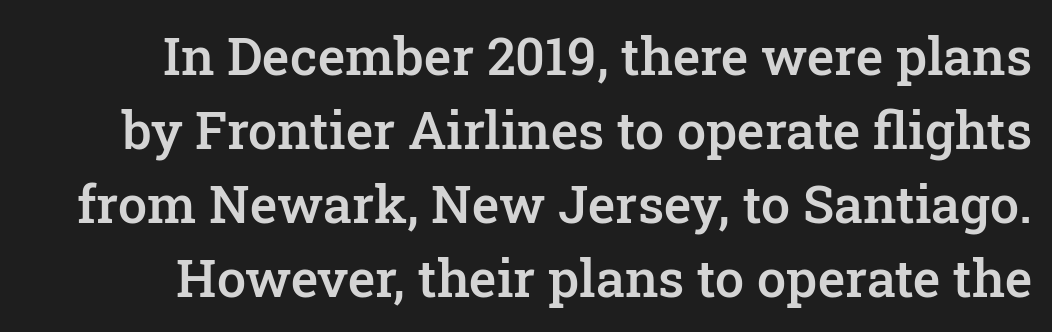
{"serif": "yes", "italic": "no", "bold": "semi", "weight": "semibold", "width": "normal", "stroke_contrast": "low", "x_height": "medium", "monospaced": "no", "underline": "no", "line_spacing": "normal", "line_spacing_ratio": 1.42, "letter_spacing": "normal", "letter_spacing_em": 0.0, "glyph_px": 52}
